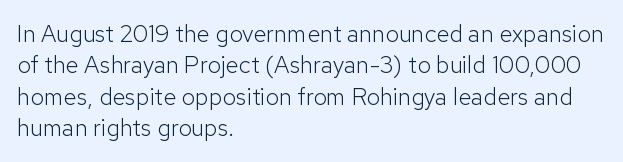
{"italic": "no", "bold": "no", "underline": "no", "align": "left", "line_spacing": "normal", "line_spacing_ratio": 1.31, "letter_spacing": "normal", "letter_spacing_em": 0.0, "glyph_px": 24}
